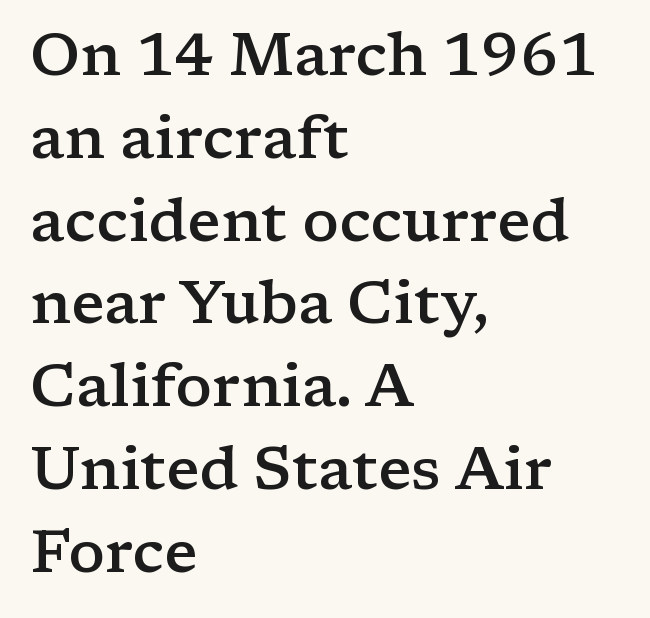
Q: Is the text bold? A: Semi-bold.
Q: Is the text italic (slanted)? A: No, it is upright.
Q: Is the typeface a serif or a sans-serif typeface? A: Serif.
Q: Is the text underlined? A: No.
Q: How is the paragraph aligned? A: Left-aligned.
Q: Is the spacing between letters normal or unusually wide? A: Normal.
Q: Is the spacing between lines tight, normal or loose? A: Normal.
Q: Width (condensed, normal, or wide)? A: Wide.
Q: Stroke contrast? A: Low.
Q: x-height? A: Medium.
Q: Monospaced? A: No.
